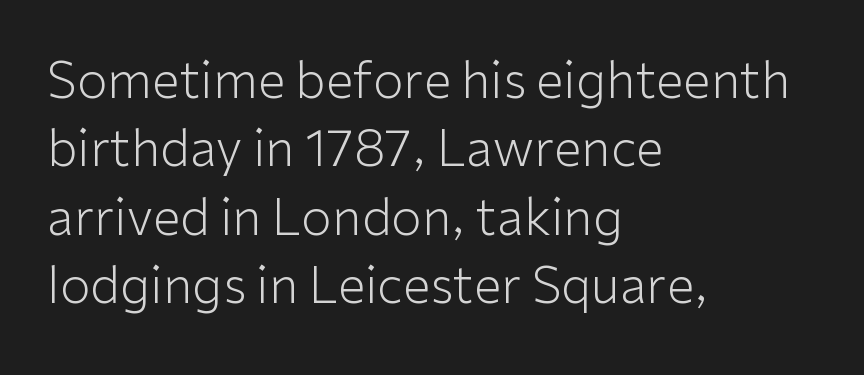
This rendering leaves character spacing at its baseline value. Bare-footed words on every line. Italic? Not at all — the glyphs are vertical. The typesetting does not lean heavy: it is not bold.
